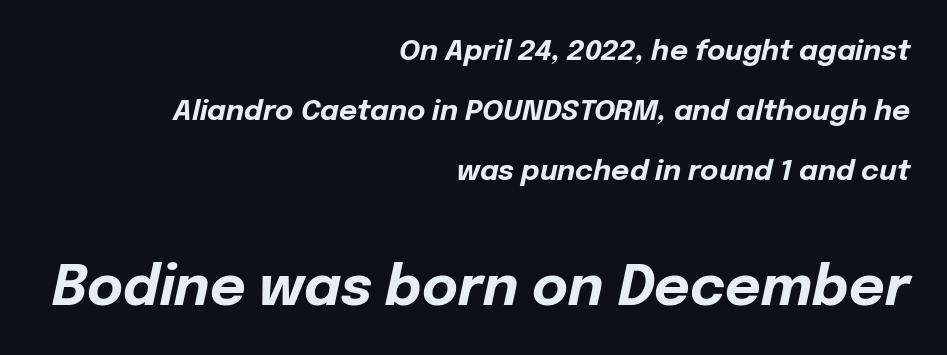
{"italic": "yes", "lean": "right", "slant_degrees": 12, "bold": "yes", "weight": "bold", "width": "normal", "stroke_contrast": "low", "x_height": "medium", "monospaced": "no", "underline": "no", "align": "right", "line_spacing": "loose", "line_spacing_ratio": 2.14, "letter_spacing": "normal", "letter_spacing_em": 0.0, "larger_block": "second", "size_ratio": 1.96, "glyph_px": 55}
